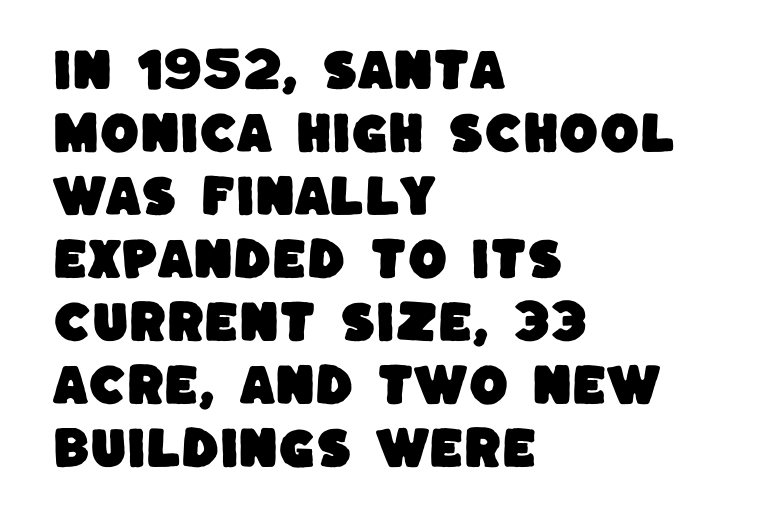
Q: Is the typeface a serif or a sans-serif typeface? A: Sans-serif.
Q: Is the text underlined? A: No.
Q: How is the paragraph aligned? A: Left-aligned.
Q: Is the spacing between letters normal or unusually wide? A: Normal.
Q: Is the spacing between lines tight, normal or loose? A: Normal.
Q: Width (condensed, normal, or wide)? A: Normal.
Q: Stroke contrast? A: Low.
Q: x-height? A: Large.
Q: Monospaced? A: No.
